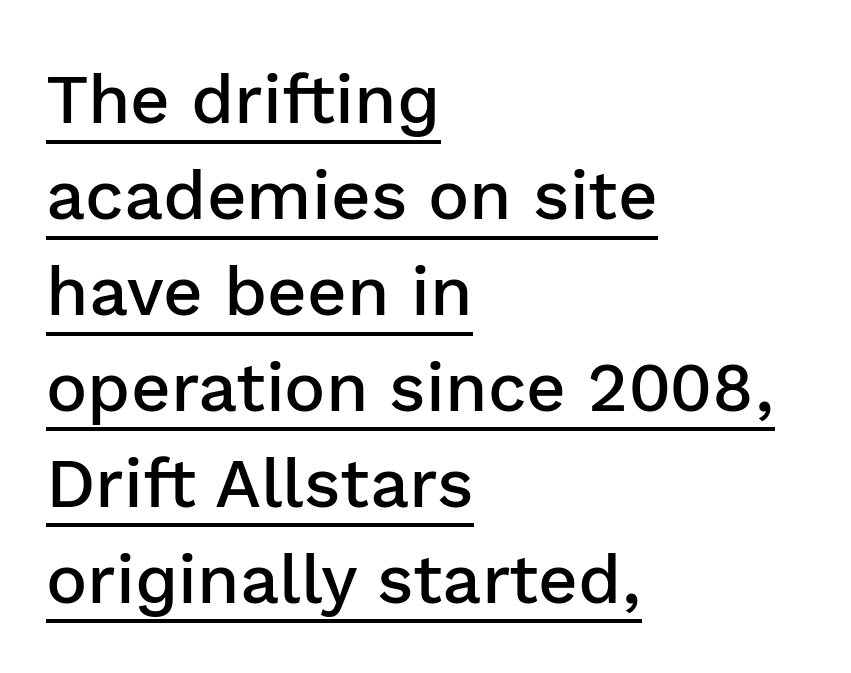
Q: Is the text bold? A: Semi-bold.
Q: Is the text italic (slanted)? A: No, it is upright.
Q: Is the typeface a serif or a sans-serif typeface? A: Sans-serif.
Q: Is the text underlined? A: Yes.
Q: How is the paragraph aligned? A: Left-aligned.
Q: Is the spacing between letters normal or unusually wide? A: Normal.
Q: Is the spacing between lines tight, normal or loose? A: Normal.
Q: Width (condensed, normal, or wide)? A: Normal.
Q: Stroke contrast? A: Low.
Q: x-height? A: Medium.
Q: Monospaced? A: No.
